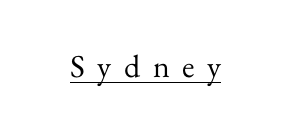
{"serif": "yes", "italic": "no", "bold": "no", "weight": "regular", "width": "normal", "stroke_contrast": "medium", "x_height": "small", "monospaced": "no", "underline": "yes", "letter_spacing": "wide", "letter_spacing_em": 0.39, "glyph_px": 32}
